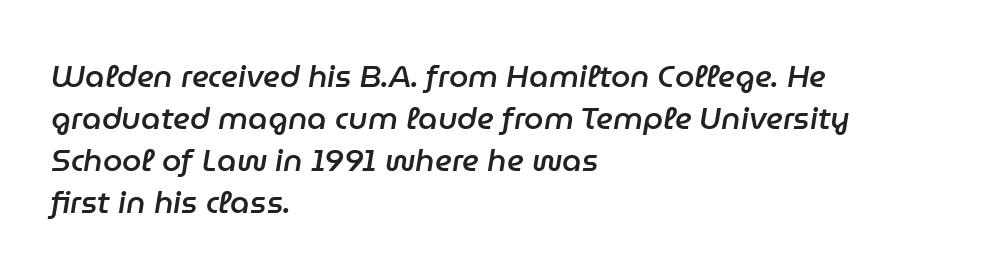
The string is rendered with underlining switched off. These lines are set flush left with a ragged right edge. The passage shown is typed in a proportional face where columns would drift. Tracking value appears to be zero — textbook default spacing. Stems and bowls a touch heavier than normal — semibold. Does the lettering tilt? It does — this is italic.
